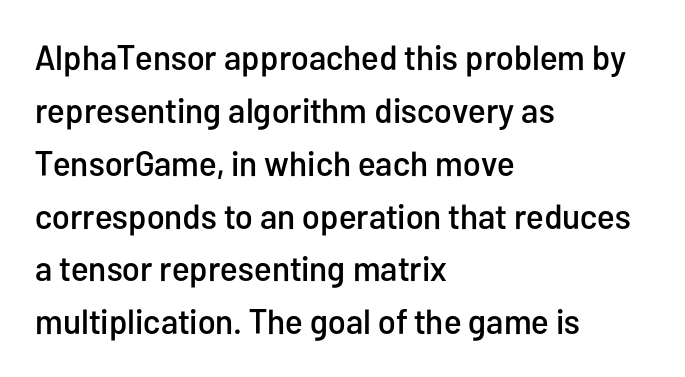
The image shows 35 px condensed sans-serif type, upright; set left-aligned, normal line spacing (1.51x), normal letter spacing, not underlined; low stroke contrast and a medium x-height.
